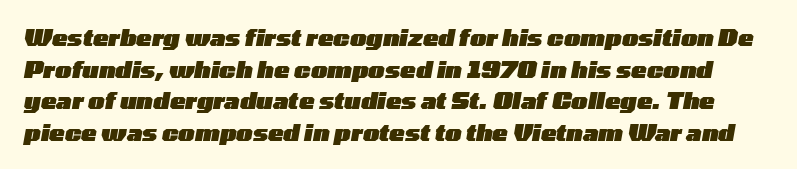
Beneath every word, the page is bare. The rendering applies a slant to the glyphs. What stands out about the letter spacing? Nothing — it is the standard amount. The strokes are fattened all the way to bold. The leading is moderate, giving the passage an even texture.
